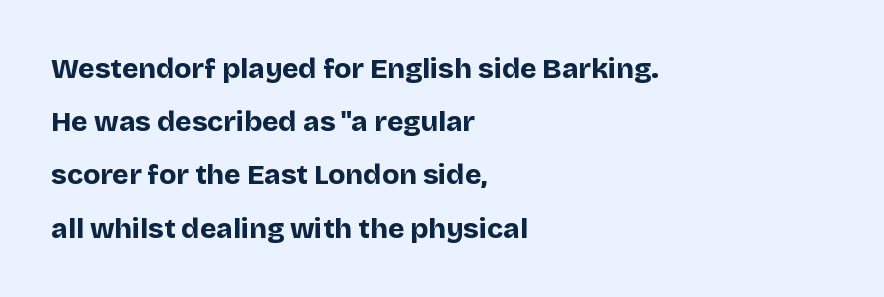
Short note: letters normally spaced. How would I describe the line gaps? Wide and relaxed. Is this a fixed-width face? No — the glyphs have proportional, varying widths. The compositor pushed each line to the left boundary. Every stem runs plumb, perpendicular to the baseline.
